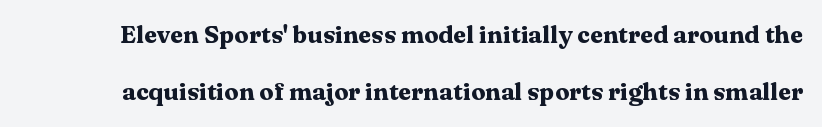
{"italic": "no", "bold": "yes", "underline": "no", "line_spacing": "loose", "line_spacing_ratio": 2.38, "letter_spacing": "normal", "letter_spacing_em": 0.0, "glyph_px": 24}
